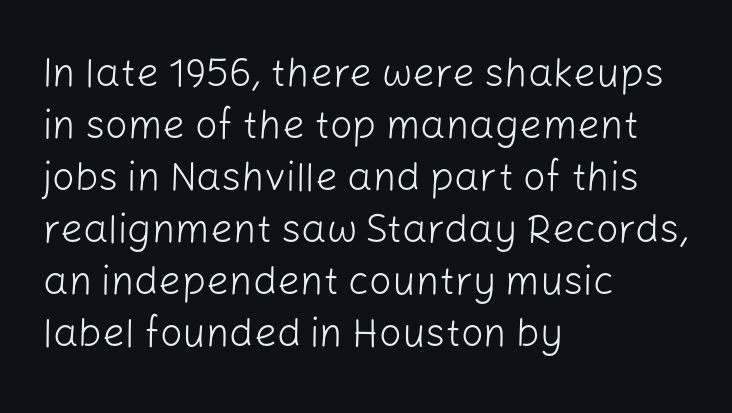
{"serif": "no", "italic": "no", "bold": "no", "weight": "light", "width": "normal", "stroke_contrast": "low", "x_height": "medium", "monospaced": "no", "underline": "no", "align": "left", "line_spacing": "normal", "line_spacing_ratio": 1.3, "letter_spacing": "normal", "letter_spacing_em": 0.0, "glyph_px": 40}
